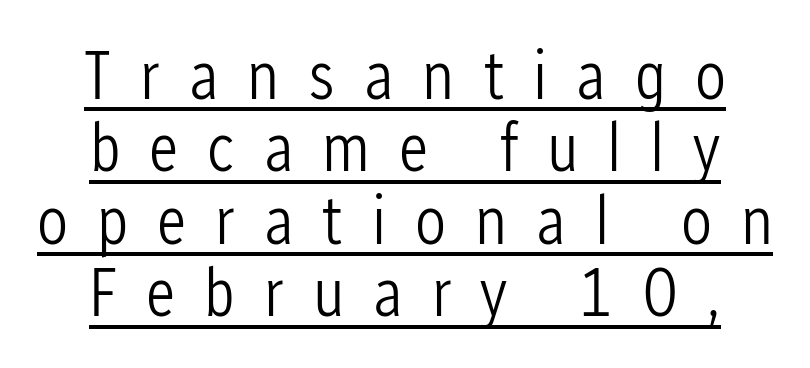
Q: Is the text bold? A: No.
Q: Is the text italic (slanted)? A: No, it is upright.
Q: Is the typeface a serif or a sans-serif typeface? A: Sans-serif.
Q: Is the text underlined? A: Yes.
Q: How is the paragraph aligned? A: Centered.
Q: Is the spacing between letters normal or unusually wide? A: Unusually wide.
Q: Is the spacing between lines tight, normal or loose? A: Tight.
Q: Width (condensed, normal, or wide)? A: Condensed.
Q: Stroke contrast? A: Low.
Q: x-height? A: Medium.
Q: Monospaced? A: No.
